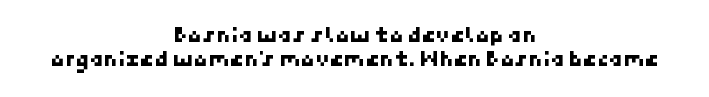
Q: Is the text underlined? A: No.
Q: How is the paragraph aligned? A: Centered.
Q: Is the spacing between letters normal or unusually wide? A: Normal.
Q: Is the spacing between lines tight, normal or loose? A: Tight.
